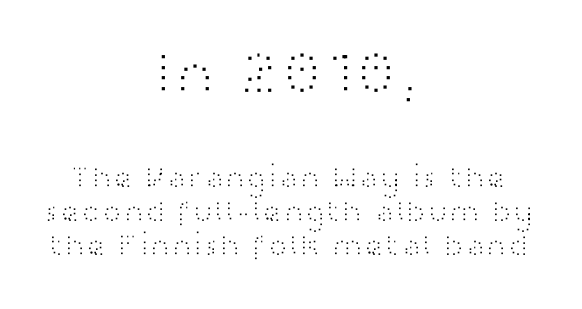
{"serif": "no", "italic": "no", "bold": "no", "weight": "light", "width": "wide", "stroke_contrast": "high", "x_height": "medium", "monospaced": "no", "underline": "no", "align": "center", "line_spacing": "tight", "line_spacing_ratio": 1.07, "letter_spacing": "normal", "letter_spacing_em": 0.0, "larger_block": "first", "size_ratio": 2.0, "glyph_px": 64}
